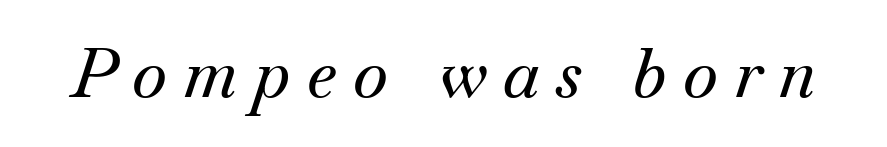
{"serif": "yes", "italic": "yes", "lean": "right", "slant_degrees": 18, "width": "normal", "stroke_contrast": "medium", "x_height": "small", "monospaced": "no", "underline": "no", "letter_spacing": "wide", "letter_spacing_em": 0.25, "glyph_px": 67}
